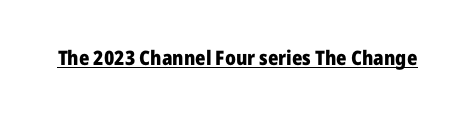
Q: Is the text bold? A: Yes.
Q: Is the text italic (slanted)? A: No, it is upright.
Q: Is the text underlined? A: Yes.
Q: Is the spacing between letters normal or unusually wide? A: Normal.
